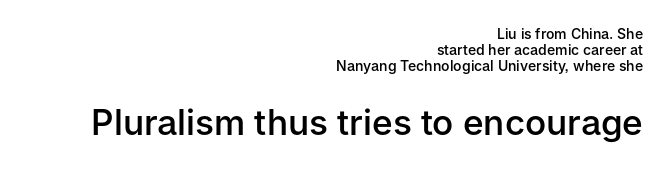
The image shows 35 px semibold sans-serif type, upright; set right-aligned, tight line spacing (1.14x), normal letter spacing, not underlined; the second (bottom) block is 2.5x larger; low stroke contrast and a medium x-height.
